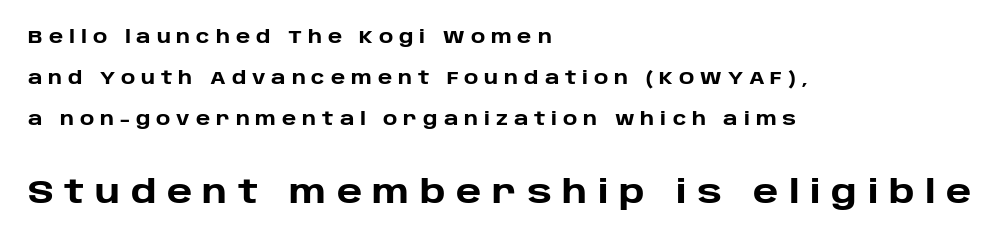
The image shows 32 px heavy sans-serif type, upright; set left-aligned, loose line spacing (2.29x), unusually wide letter spacing (+0.33 em), not underlined; the second (bottom) block is 1.78x larger; low stroke contrast and a large x-height.
